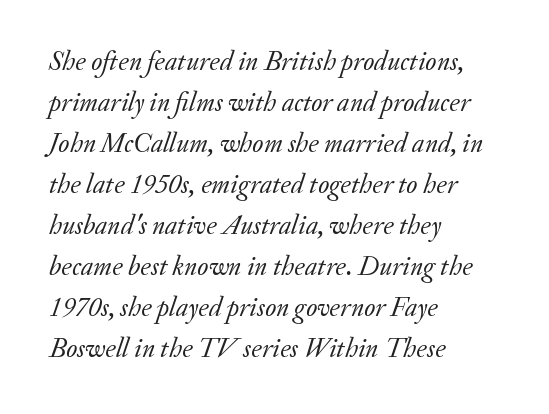
The line texture is even and compact thanks to regular tracking. Is the type slanted? Yes — the strokes lean at a clear angle. Rule under the text: the space is simply empty. The block of text has a typical density, with ordinary space between rows.
